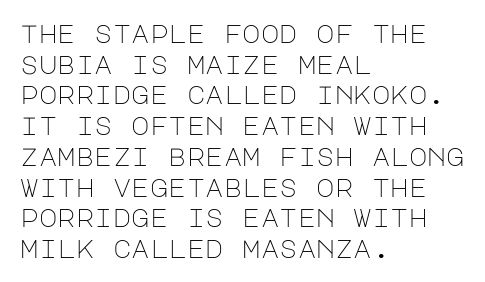
The letters look calm and open, with moderate or lighter stems. Descenders are the only things crossing below the line. Left-aligned paragraph, ragged on the right. Short note: letters normally spaced.
